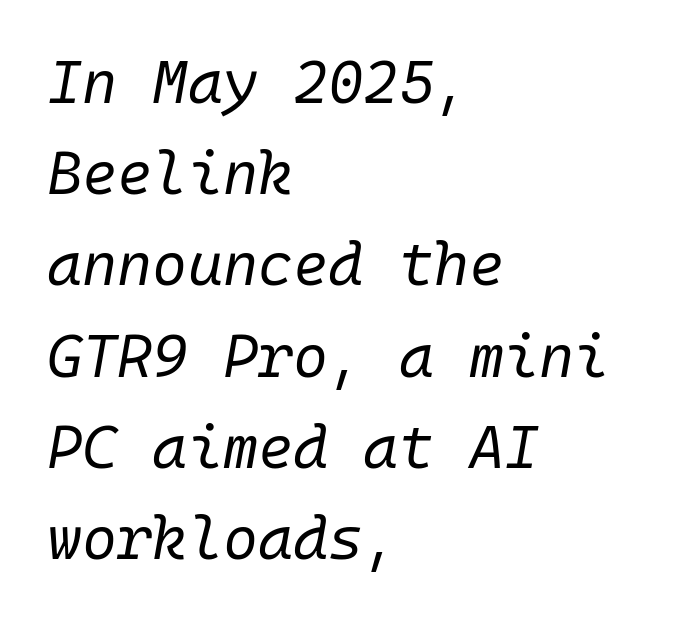
{"italic": "yes", "lean": "right", "slant_degrees": 10, "bold": "no", "weight": "regular", "width": "normal", "stroke_contrast": "low", "x_height": "medium", "underline": "no", "align": "left", "line_spacing": "normal", "line_spacing_ratio": 1.52, "letter_spacing": "normal", "letter_spacing_em": 0.0, "glyph_px": 60}
